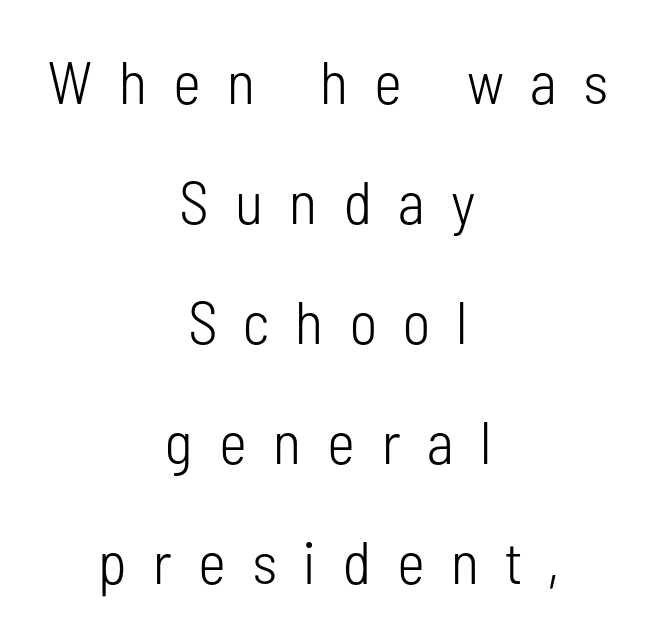
The image shows 60 px light, condensed sans-serif type, upright; set centered, loose line spacing (2.0x), unusually wide letter spacing (+0.44 em), not underlined; low stroke contrast and a medium x-height.
